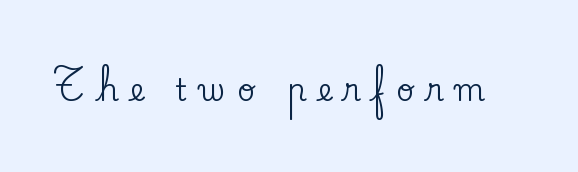
Q: Is the text italic (slanted)? A: No, it is upright.
Q: Is the typeface a serif or a sans-serif typeface? A: Serif.
Q: Is the text underlined? A: No.
Q: Is the spacing between letters normal or unusually wide? A: Unusually wide.
Q: Width (condensed, normal, or wide)? A: Normal.
Q: Stroke contrast? A: Low.
Q: x-height? A: Small.
Q: Monospaced? A: No.
